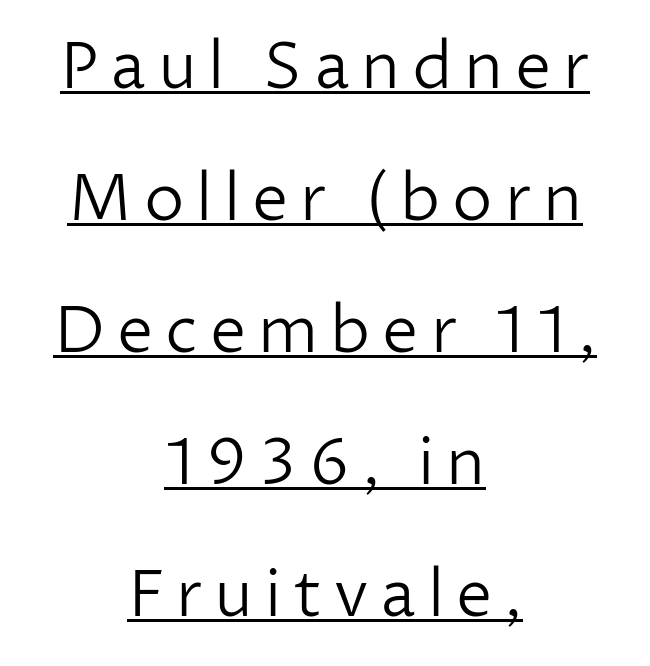
The image shows 65 px light sans-serif type, upright; set centered, loose line spacing (2.03x), underlined; low stroke contrast and a medium x-height.
